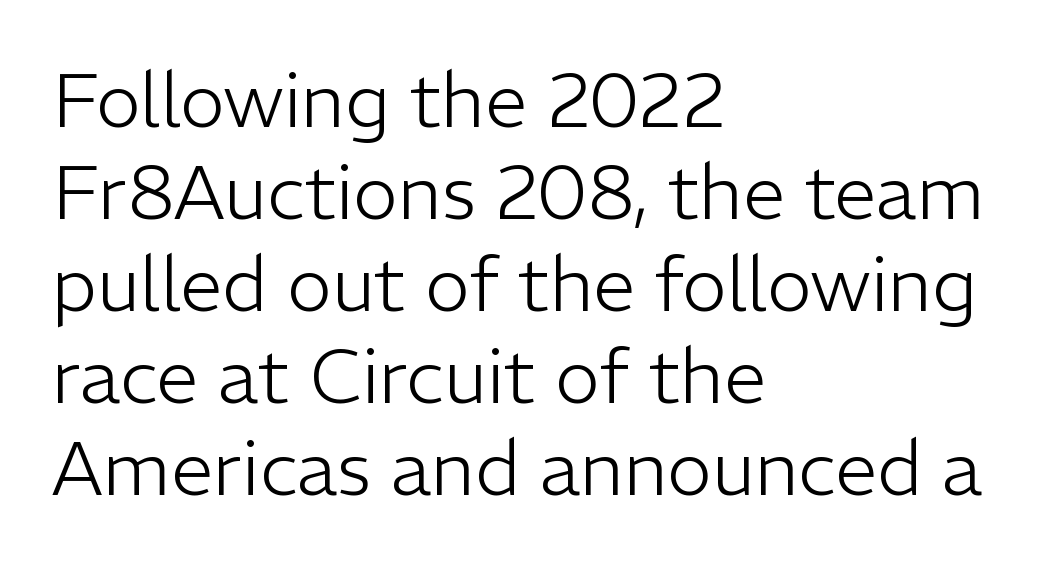
Unlike italic type, these characters show no tilt at all. Decoration check: the copy has no underline. No extra tracking has been applied to these lines. No extra ink here — the face is not bold. Proportional: the letters do not fall into vertical columns.
